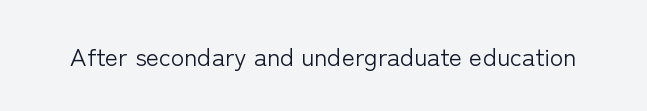
The rendering keeps characters at their native spacing. The font sits on the lighter half of the weight spectrum, regular included. Quick note: underline off. Is there any slant? The stems are plumb.
